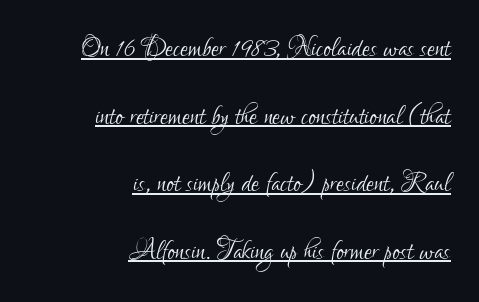
Q: Is the text bold? A: No.
Q: Is the text italic (slanted)? A: Yes.
Q: Is the typeface a serif or a sans-serif typeface? A: Sans-serif.
Q: Is the text underlined? A: Yes.
Q: How is the paragraph aligned? A: Right-aligned.
Q: Is the spacing between letters normal or unusually wide? A: Normal.
Q: Is the spacing between lines tight, normal or loose? A: Loose.
Q: Width (condensed, normal, or wide)? A: Condensed.
Q: Stroke contrast? A: Low.
Q: x-height? A: Small.
Q: Monospaced? A: No.
